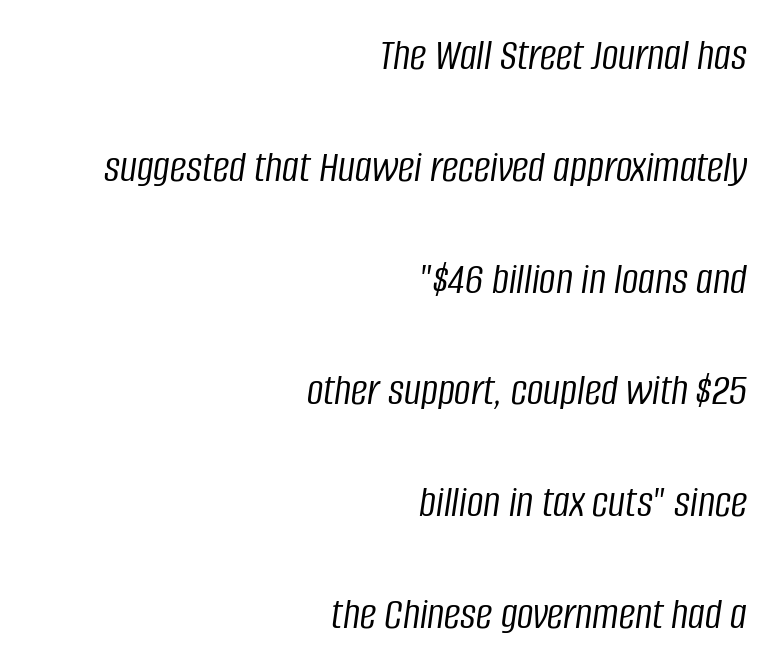
Stems and bowls with no extra thickness — not bold. The letters are slanted; this is an italic face. The rendering keeps characters at their native spacing. You could not count columns in this text — the font is proportionally spaced. In CSS terms this would be text-align: right. Descender tails drop into unmarked territory.
